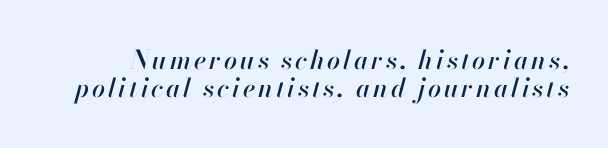
{"italic": "yes", "lean": "right", "slant_degrees": 13, "underline": "no", "line_spacing": "tight", "line_spacing_ratio": 1.09, "glyph_px": 26}
